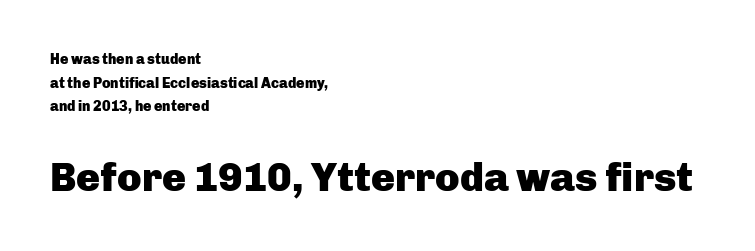
The image shows 40 px heavy sans-serif type, upright; set left-aligned, normal line spacing (1.68x), normal letter spacing, not underlined; the second (bottom) block is 2.86x larger; low stroke contrast and a medium x-height.
